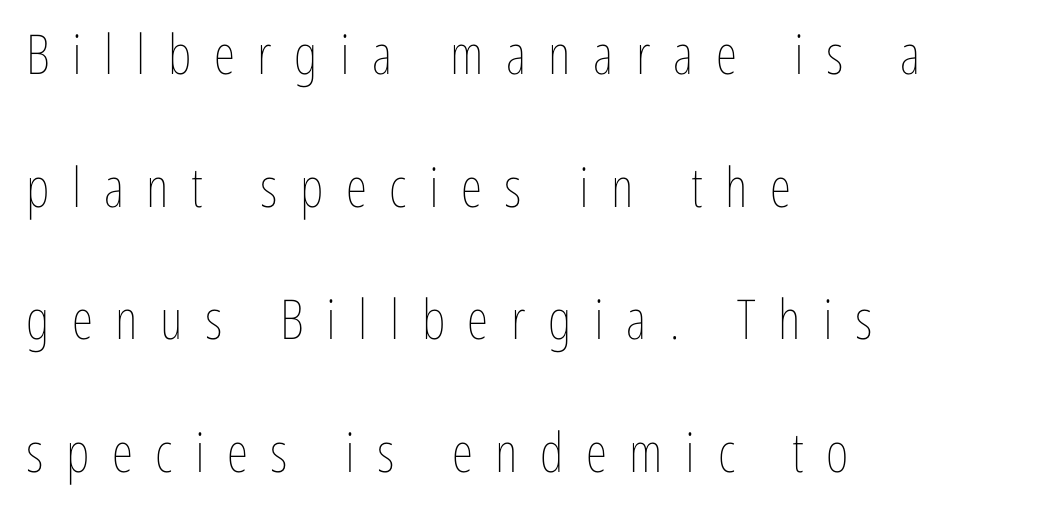
{"italic": "no", "bold": "no", "weight": "thin", "width": "condensed", "stroke_contrast": "low", "x_height": "medium", "monospaced": "no", "underline": "no", "align": "left", "line_spacing": "loose", "line_spacing_ratio": 2.41, "letter_spacing": "wide", "letter_spacing_em": 0.41, "glyph_px": 55}
